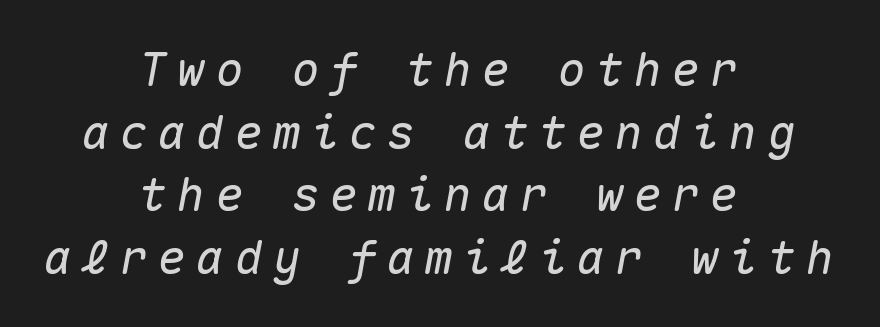
Q: Is the text italic (slanted)? A: Yes, it leans right by about 10 degrees.
Q: Is the text underlined? A: No.
Q: How is the paragraph aligned? A: Centered.
Q: Is the spacing between letters normal or unusually wide? A: Unusually wide.
Q: Is the spacing between lines tight, normal or loose? A: Normal.
Q: Width (condensed, normal, or wide)? A: Normal.
Q: Stroke contrast? A: Medium.
Q: x-height? A: Medium.
Q: Monospaced? A: Yes.
